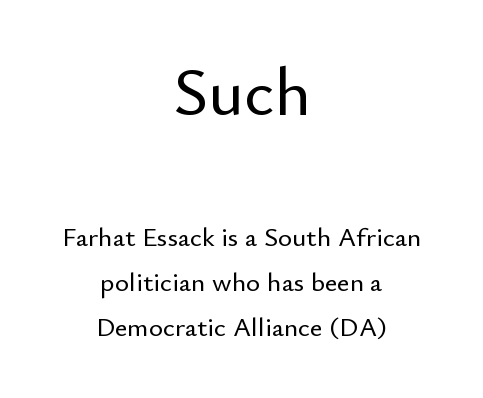
Q: Is the text italic (slanted)? A: No, it is upright.
Q: Is the typeface a serif or a sans-serif typeface? A: Sans-serif.
Q: Is the text underlined? A: No.
Q: How is the paragraph aligned? A: Centered.
Q: Is the spacing between letters normal or unusually wide? A: Normal.
Q: Is the spacing between lines tight, normal or loose? A: Normal.
Q: Which block of text is set in a larger size, the first (top) or the second (bottom)? A: The first (top) one.
Q: Width (condensed, normal, or wide)? A: Normal.
Q: Stroke contrast? A: Low.
Q: x-height? A: Small.
Q: Monospaced? A: No.
